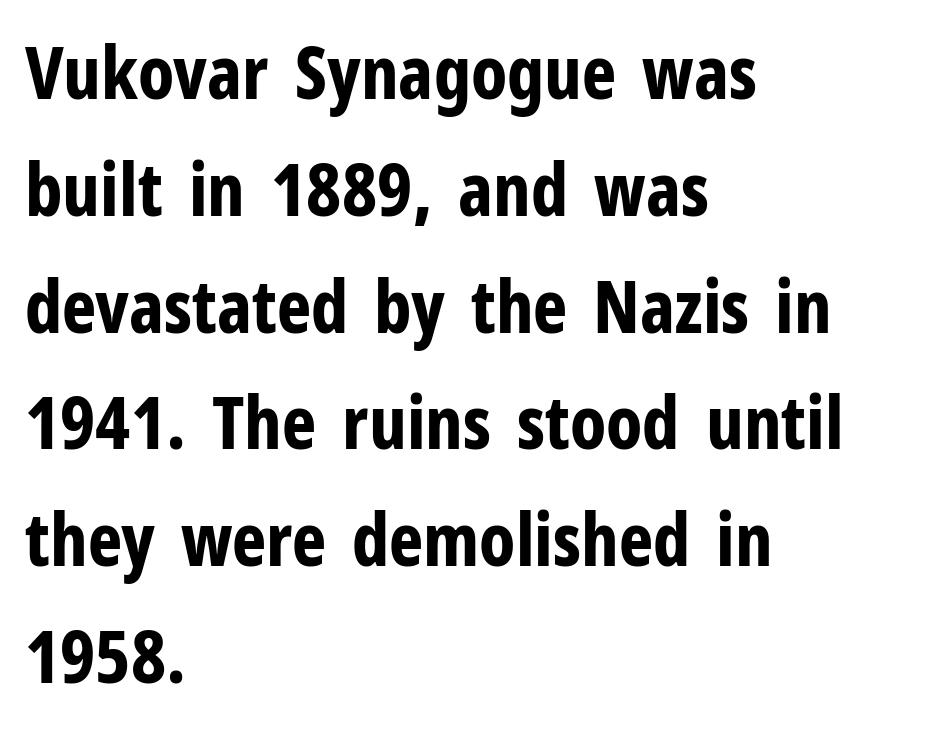
The image shows 73 px bold, condensed sans-serif type, upright; set left-aligned, normal line spacing (1.6x), normal letter spacing, not underlined; low stroke contrast and a medium x-height.
